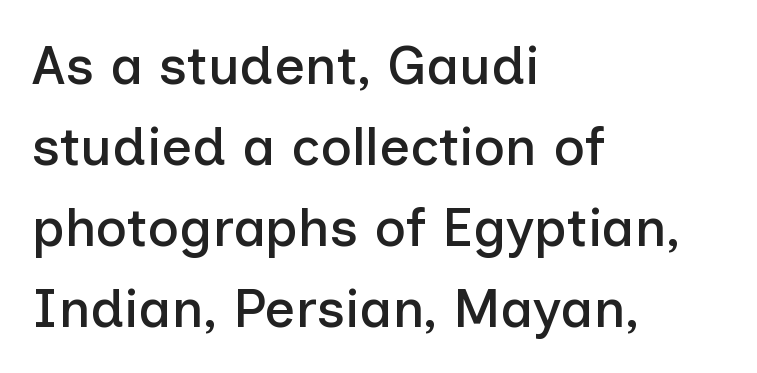
{"serif": "no", "italic": "no", "width": "normal", "stroke_contrast": "low", "x_height": "medium", "monospaced": "no", "underline": "no", "align": "left", "line_spacing": "normal", "line_spacing_ratio": 1.5, "letter_spacing": "normal", "letter_spacing_em": 0.0, "glyph_px": 54}
